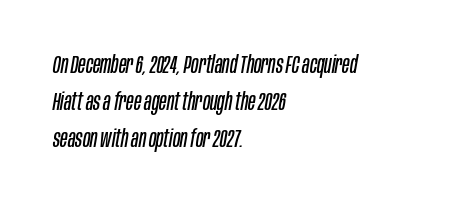
These lines were composed using italics. Summary of weight: not heavy and not bold. Spacing between characters is what you'd get straight out of the box. Summary of vertical rhythm: regular, with standard interline spacing. Casual observation: everything's shoved over to the left.
